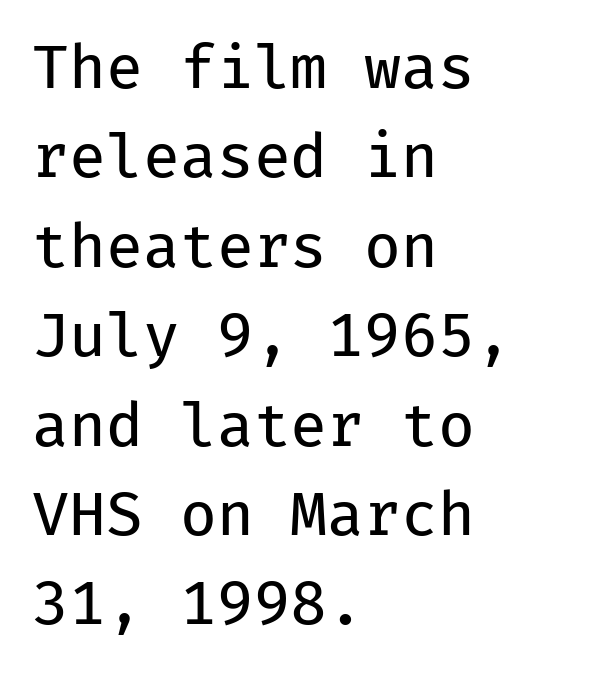
The image shows 60 px regular-weight sans-serif type, upright, monospaced; set left-aligned, normal line spacing (1.49x), normal letter spacing, not underlined; low stroke contrast and a medium x-height.
